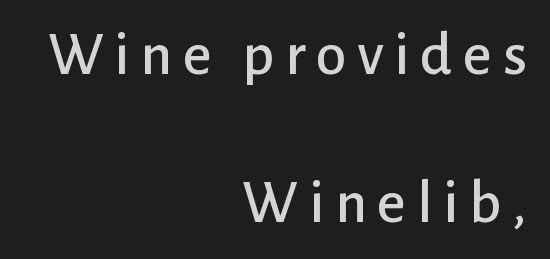
The zone under the glyphs is completely vacant. No feet cap the strokes, marking this as sans-serif type. Casual observation: everything's shoved over to the right. Vertically, the passage feels expansive, rows floating well apart.
